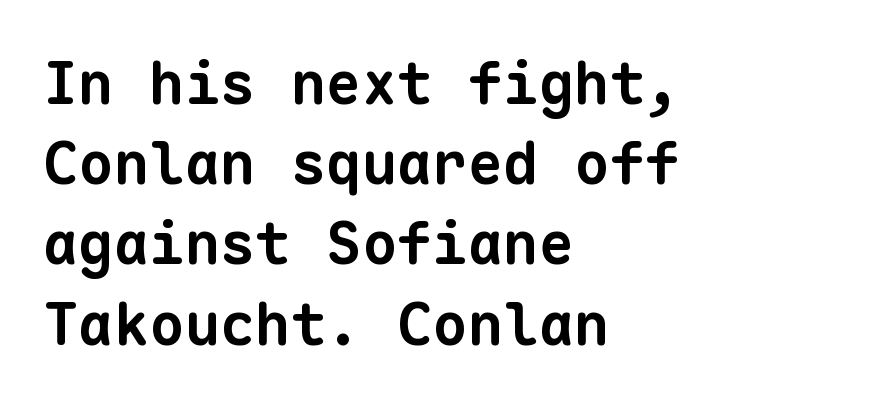
Think of a typewriter: that constant character pitch is what you see here. The foot of each line stays bare and open. Heavy, bold letterforms. A sans-serif font was chosen for this passage.
